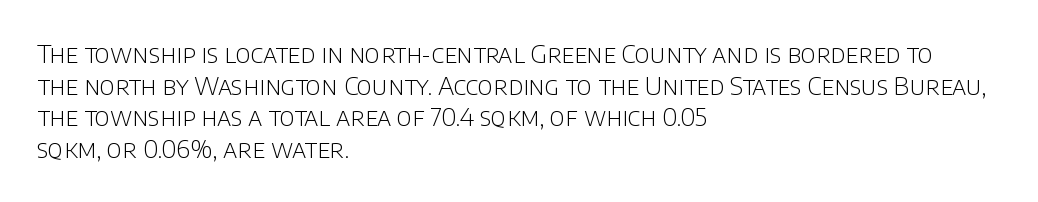
{"italic": "no", "bold": "no", "underline": "no", "align": "left", "line_spacing": "normal", "line_spacing_ratio": 1.27, "letter_spacing": "normal", "letter_spacing_em": 0.0, "glyph_px": 25}
